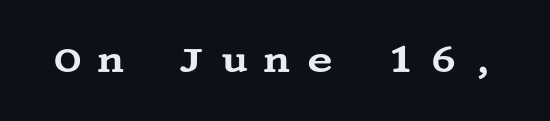
Q: Is the text italic (slanted)? A: No, it is upright.
Q: Is the typeface a serif or a sans-serif typeface? A: Serif.
Q: Is the text underlined? A: No.
Q: Is the spacing between letters normal or unusually wide? A: Unusually wide.
Q: Width (condensed, normal, or wide)? A: Wide.
Q: Stroke contrast? A: Medium.
Q: x-height? A: Large.
